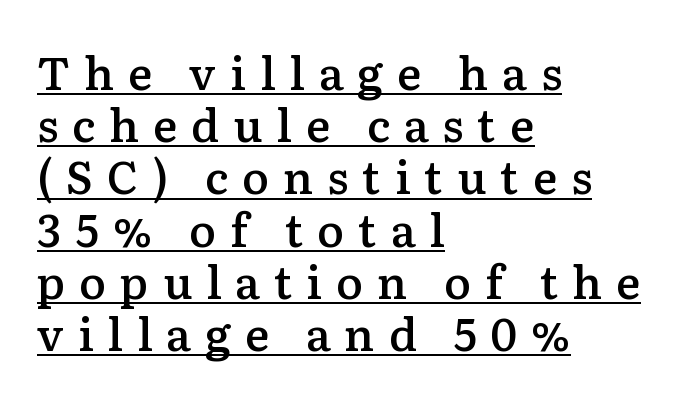
{"serif": "yes", "italic": "no", "bold": "semi", "weight": "semibold", "width": "normal", "stroke_contrast": "low", "x_height": "medium", "monospaced": "no", "underline": "yes", "align": "left", "line_spacing_ratio": 1.16, "letter_spacing": "wide", "letter_spacing_em": 0.31, "glyph_px": 45}
